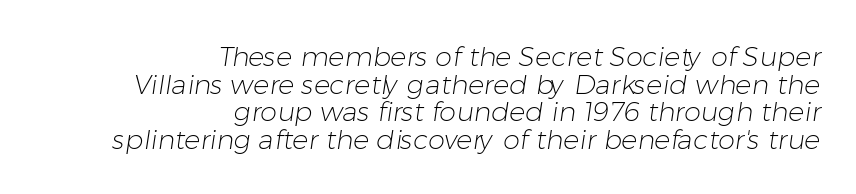
{"bold": "no", "underline": "no", "align": "right", "line_spacing": "tight", "line_spacing_ratio": 1.02, "letter_spacing": "normal", "letter_spacing_em": 0.0, "glyph_px": 27}
